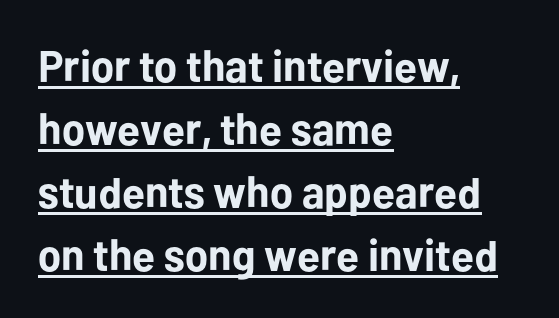
The image shows 44 px bold sans-serif type, upright; set left-aligned, normal line spacing (1.43x), normal letter spacing, underlined; low stroke contrast and a medium x-height.
